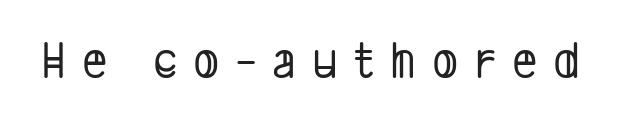
{"serif": "no", "width": "condensed", "stroke_contrast": "low", "x_height": "medium", "monospaced": "no", "underline": "no", "letter_spacing": "wide", "letter_spacing_em": 0.3, "glyph_px": 54}
